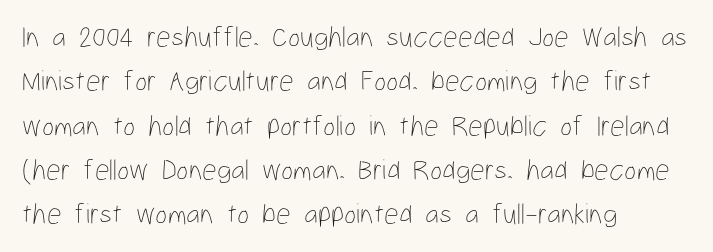
The image shows 29 px thin, condensed type, upright; set left-aligned, normal line spacing (1.53x), normal letter spacing, not underlined; low stroke contrast and a medium x-height.
